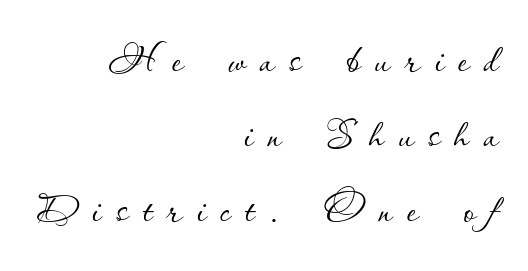
The image shows 56 px thin type; set right-aligned, normal line spacing (1.34x), unusually wide letter spacing (+0.25 em), not underlined; low stroke contrast and a small x-height.
